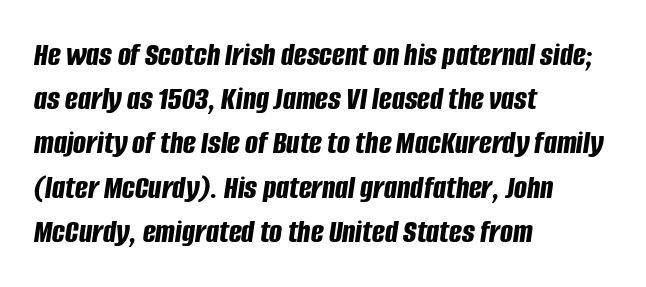
{"italic": "yes", "lean": "right", "slant_degrees": 8, "bold": "yes", "weight": "bold", "width": "condensed", "stroke_contrast": "low", "x_height": "large", "monospaced": "no", "underline": "no", "align": "left", "line_spacing": "normal", "line_spacing_ratio": 1.3, "letter_spacing": "normal", "letter_spacing_em": 0.0, "glyph_px": 34}
